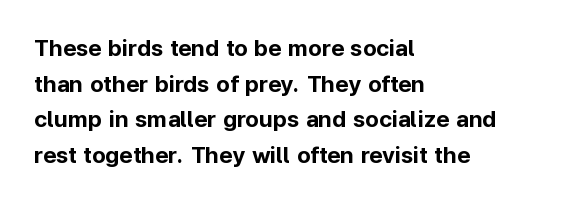
Is the block centered? No — it sits flush against the left margin. A full-strength bold gives these letters their thick strokes. The zone under the glyphs is completely vacant. This sample uses an upright cut, with every glyph sitting square on the baseline. The passage shown has conventional tracking throughout. The line-height multiplier appears to be the usual default.
